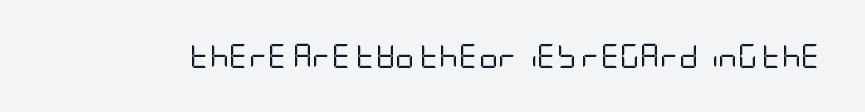
{"italic": "no", "bold": "no", "underline": "no", "letter_spacing": "normal", "letter_spacing_em": 0.0, "glyph_px": 24}
